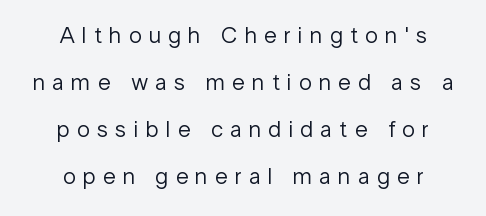
The image shows 23 px text type, upright; set loose line spacing (2.04x), unusually wide letter spacing (+0.32 em), not underlined.
